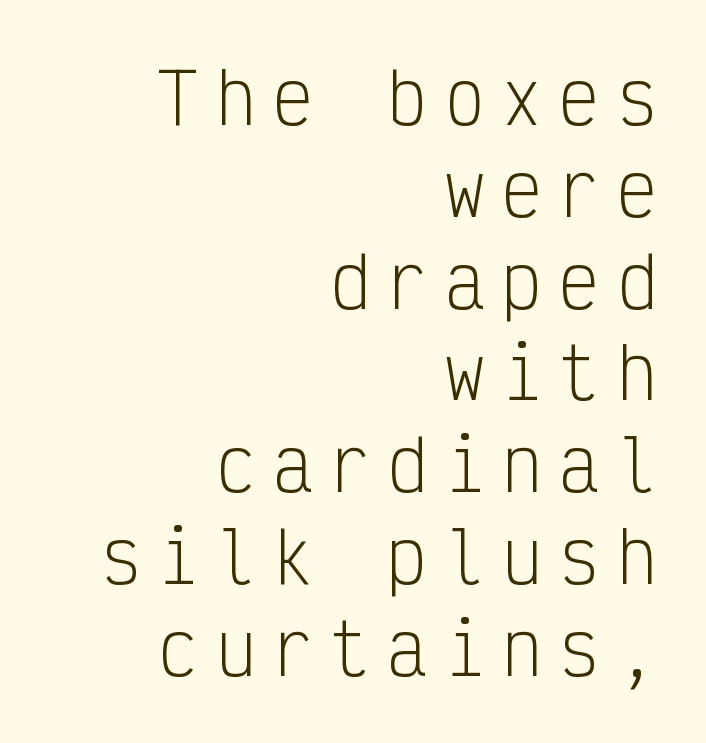
Q: Is the text bold? A: No.
Q: Is the text italic (slanted)? A: No, it is upright.
Q: Is the typeface a serif or a sans-serif typeface? A: Sans-serif.
Q: Is the text underlined? A: No.
Q: How is the paragraph aligned? A: Right-aligned.
Q: Is the spacing between letters normal or unusually wide? A: Unusually wide.
Q: Is the spacing between lines tight, normal or loose? A: Normal.
Q: Width (condensed, normal, or wide)? A: Condensed.
Q: Stroke contrast? A: Low.
Q: x-height? A: Medium.
Q: Monospaced? A: Yes.
